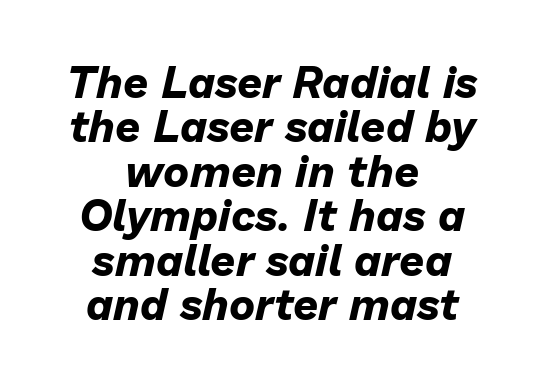
The image shows 44 px bold type, italic (leaning right); set centered, tight line spacing (1.01x), normal letter spacing, not underlined; low stroke contrast and a medium x-height.
